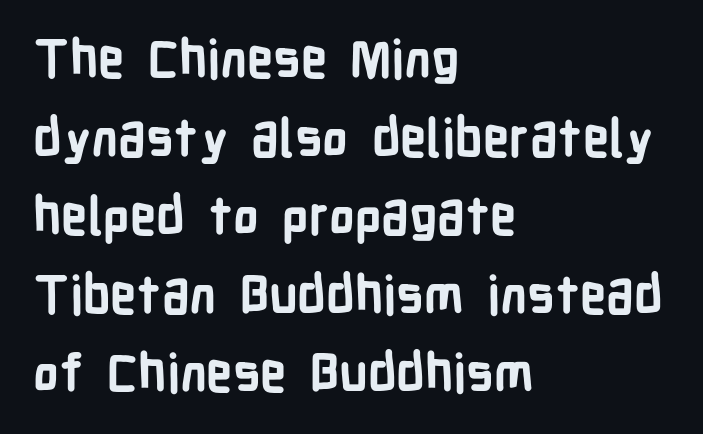
{"serif": "no", "italic": "no", "bold": "yes", "weight": "bold", "width": "condensed", "stroke_contrast": "low", "x_height": "medium", "monospaced": "no", "underline": "no", "align": "left", "line_spacing": "normal", "line_spacing_ratio": 1.51, "letter_spacing": "normal", "letter_spacing_em": 0.0, "glyph_px": 52}
